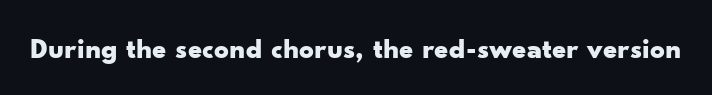
Q: Is the text bold? A: Yes.
Q: Is the text italic (slanted)? A: No, it is upright.
Q: Is the typeface a serif or a sans-serif typeface? A: Sans-serif.
Q: Is the text underlined? A: No.
Q: Is the spacing between letters normal or unusually wide? A: Normal.
Q: Width (condensed, normal, or wide)? A: Wide.
Q: Stroke contrast? A: Low.
Q: x-height? A: Small.
Q: Monospaced? A: No.
